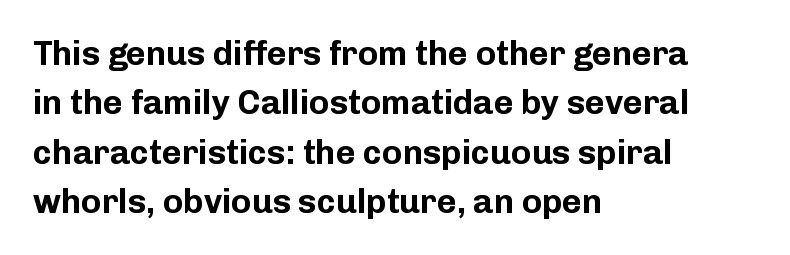
Caption: standard tracking, unaltered. Compared with a centered layout, this one pins lines to the left instead. Type style note: lacks serifs. No word sits above an underline. The rendering uses a bold face; every stroke is thick and dark. Looks like regular typesetting: each glyph gets only the width it needs.
